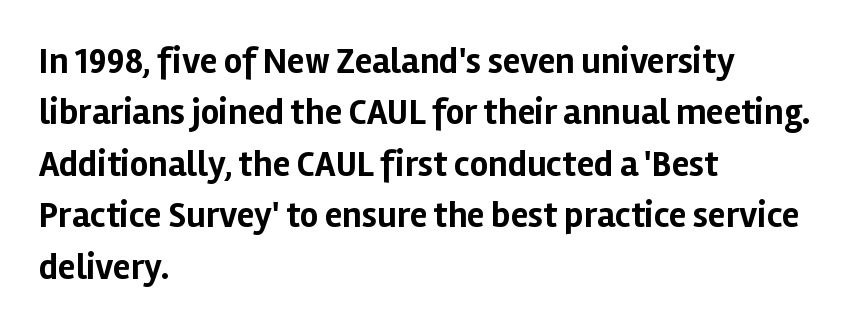
{"serif": "no", "italic": "no", "bold": "yes", "weight": "bold", "width": "normal", "stroke_contrast": "low", "x_height": "medium", "monospaced": "no", "underline": "no", "align": "left", "line_spacing": "normal", "line_spacing_ratio": 1.43, "letter_spacing": "normal", "letter_spacing_em": 0.0, "glyph_px": 36}
